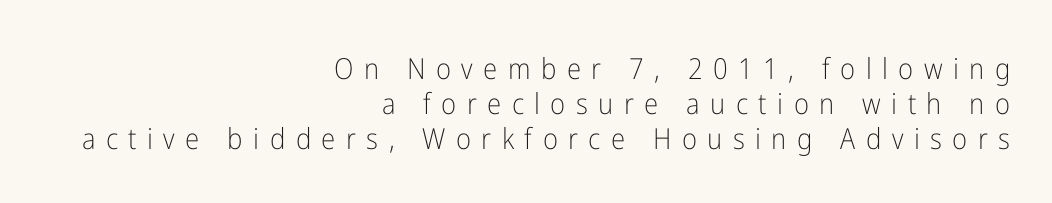
{"serif": "no", "italic": "no", "bold": "no", "weight": "light", "width": "condensed", "stroke_contrast": "low", "x_height": "medium", "monospaced": "no", "underline": "no", "align": "right", "line_spacing_ratio": 1.21, "letter_spacing": "wide", "letter_spacing_em": 0.36, "glyph_px": 29}
